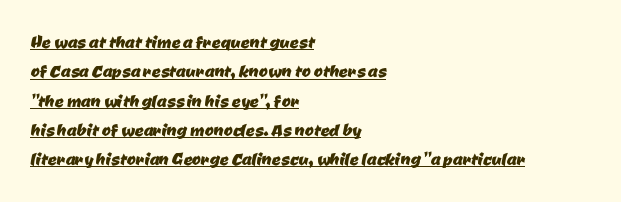
Q: Is the text underlined? A: Yes.
Q: How is the paragraph aligned? A: Left-aligned.
Q: Is the spacing between letters normal or unusually wide? A: Normal.
Q: Is the spacing between lines tight, normal or loose? A: Normal.
